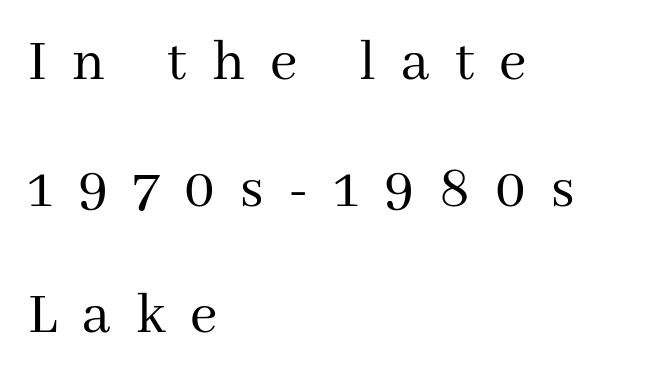
Q: Is the text bold? A: No.
Q: Is the text italic (slanted)? A: No, it is upright.
Q: Is the typeface a serif or a sans-serif typeface? A: Serif.
Q: Is the text underlined? A: No.
Q: How is the paragraph aligned? A: Left-aligned.
Q: Is the spacing between letters normal or unusually wide? A: Unusually wide.
Q: Is the spacing between lines tight, normal or loose? A: Loose.
Q: Width (condensed, normal, or wide)? A: Normal.
Q: Stroke contrast? A: Medium.
Q: x-height? A: Medium.
Q: Monospaced? A: No.
